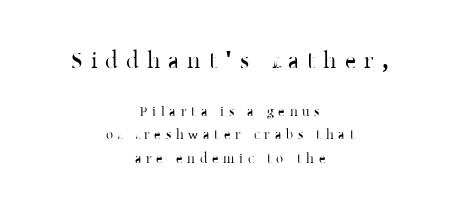
The image shows 24 px text type, upright; set centered, normal line spacing (1.66x), unusually wide letter spacing (+0.34 em), not underlined; the first (top) block is 1.71x larger.
